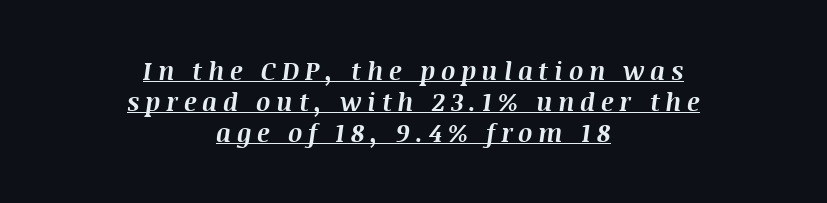
The image shows 25 px bold type, italic (leaning right); set centered, line spacing 1.24x, unusually wide letter spacing (+0.23 em), underlined.
